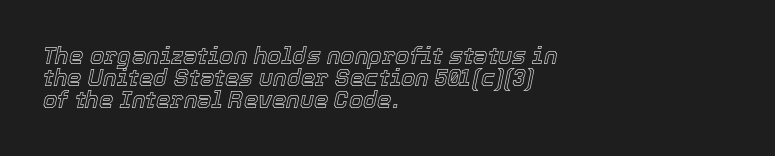
{"italic": "yes", "lean": "right", "slant_degrees": 12, "underline": "no", "align": "left", "line_spacing": "tight", "line_spacing_ratio": 0.95, "letter_spacing": "normal", "letter_spacing_em": 0.0, "glyph_px": 23}
